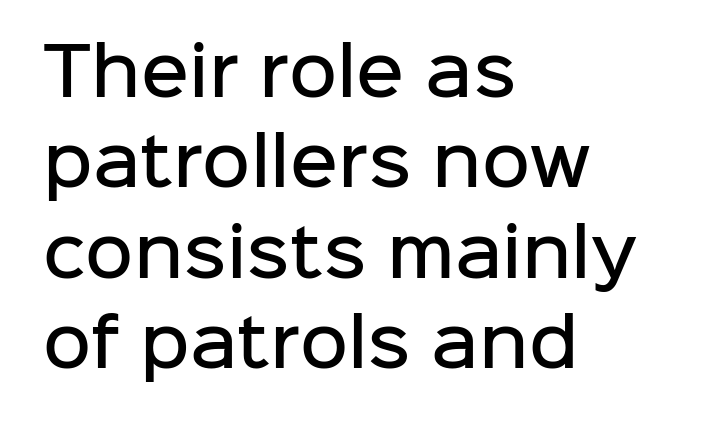
{"serif": "no", "italic": "no", "bold": "semi", "weight": "semibold", "width": "normal", "stroke_contrast": "low", "x_height": "medium", "monospaced": "no", "underline": "no", "align": "left", "line_spacing": "normal", "line_spacing_ratio": 1.37, "letter_spacing": "normal", "letter_spacing_em": 0.0, "glyph_px": 66}
